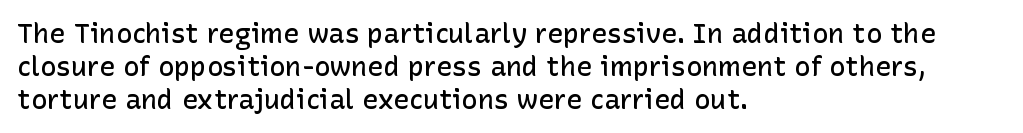
The compositor pushed each line to the left boundary. The space beneath each line is pristine and unruled. Moderately thickened strokes mark this as semibold type. Letter spacing: default. Quick note: not italic, upright.
